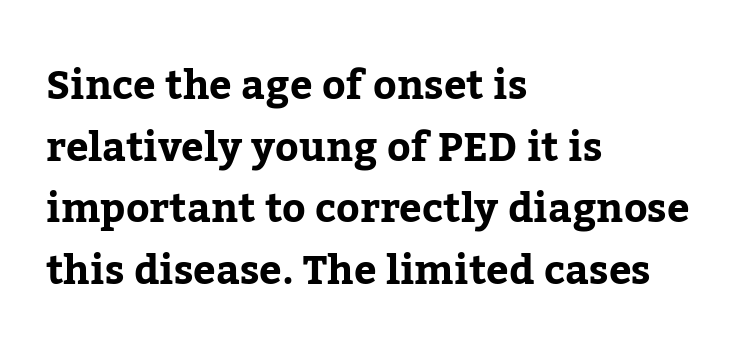
Is the letter spacing exaggerated? No — it looks like the ordinary default. Short and long lines alike share a common starting point at left. Upright lettering throughout. Line spacing here is normal. A clean baseline with only descenders dipping below it. Looks like regular typesetting: each glyph gets only the width it needs.
